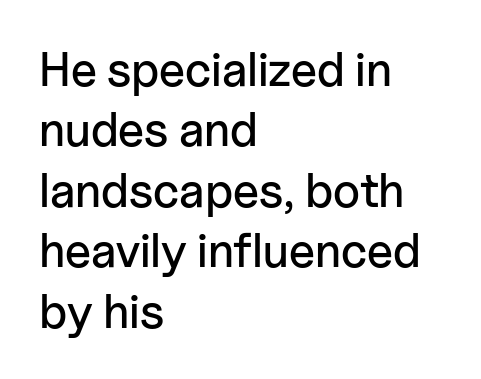
Quick note: underline off. Posture: straight, roman, zero tilt. The block of text has a typical density, with ordinary space between rows. Serif or sans? Sans — the stroke terminals are bare. Inter-character spacing is left at the font's built-in metrics.
